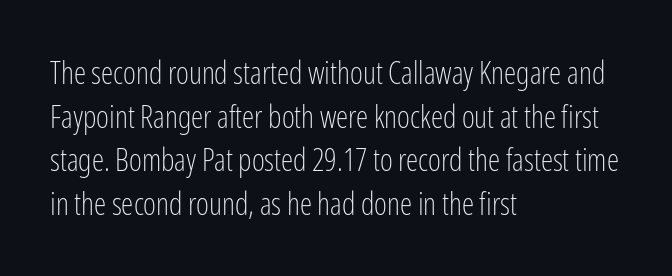
The image shows 31 px light, condensed sans-serif type, upright; set left-aligned, normal line spacing (1.41x), normal letter spacing, not underlined; low stroke contrast and a medium x-height.
